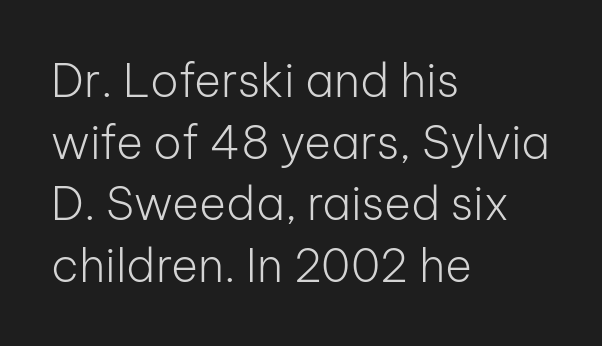
The image shows 46 px light sans-serif type, upright; set left-aligned, normal line spacing (1.34x), normal letter spacing, not underlined; low stroke contrast and a medium x-height.
